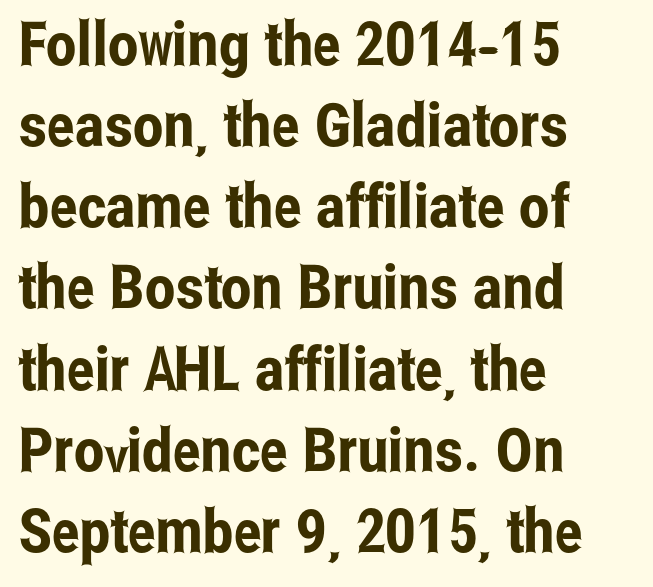
Every stem runs plumb, perpendicular to the baseline. How would I describe the line gaps? Plain and ordinary. Quick note: underline off. Proportional: the letters do not fall into vertical columns.
